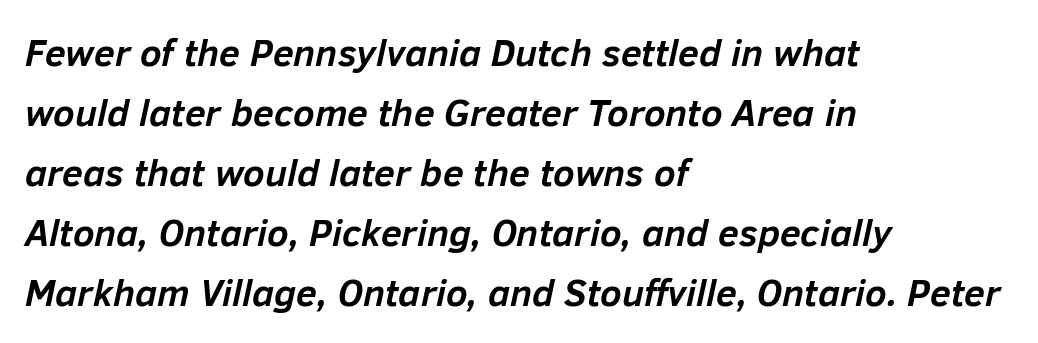
{"italic": "yes", "lean": "right", "slant_degrees": 12, "bold": "yes", "weight": "semibold", "width": "normal", "stroke_contrast": "low", "x_height": "medium", "monospaced": "no", "underline": "no", "align": "left", "line_spacing": "normal", "line_spacing_ratio": 1.58, "letter_spacing": "normal", "letter_spacing_em": 0.0, "glyph_px": 38}
